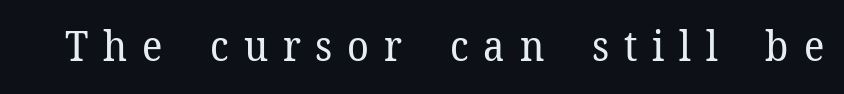
The image shows 41 px regular-weight serif type, upright; set unusually wide letter spacing (+0.36 em), not underlined; low stroke contrast and a medium x-height.
